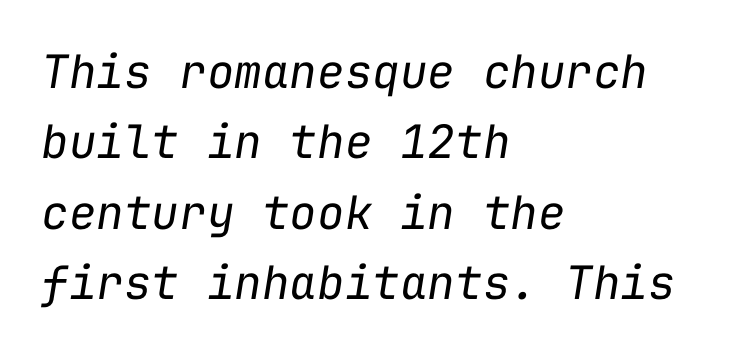
{"italic": "yes", "lean": "right", "slant_degrees": 9, "bold": "no", "weight": "regular", "width": "normal", "stroke_contrast": "low", "x_height": "medium", "monospaced": "yes", "underline": "no", "align": "left", "line_spacing": "normal", "line_spacing_ratio": 1.53, "letter_spacing": "normal", "letter_spacing_em": 0.0, "glyph_px": 46}
